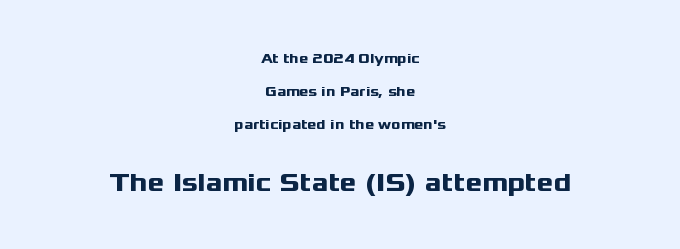
{"italic": "no", "bold": "yes", "underline": "no", "align": "center", "line_spacing": "loose", "line_spacing_ratio": 2.35, "letter_spacing": "normal", "letter_spacing_em": 0.0, "larger_block": "second", "size_ratio": 1.86, "glyph_px": 26}
